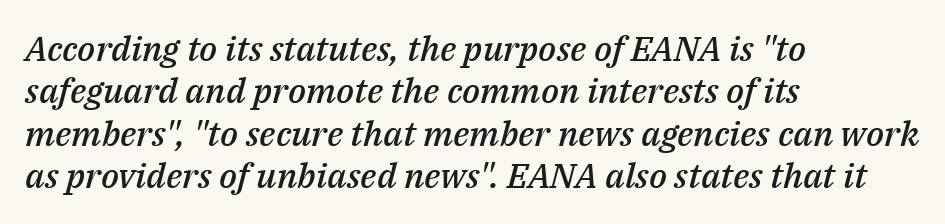
{"italic": "yes", "lean": "right", "slant_degrees": 14, "bold": "semi", "weight": "semibold", "width": "normal", "stroke_contrast": "medium", "x_height": "medium", "monospaced": "no", "underline": "no", "align": "left", "line_spacing_ratio": 1.21, "letter_spacing": "normal", "letter_spacing_em": 0.0, "glyph_px": 35}
